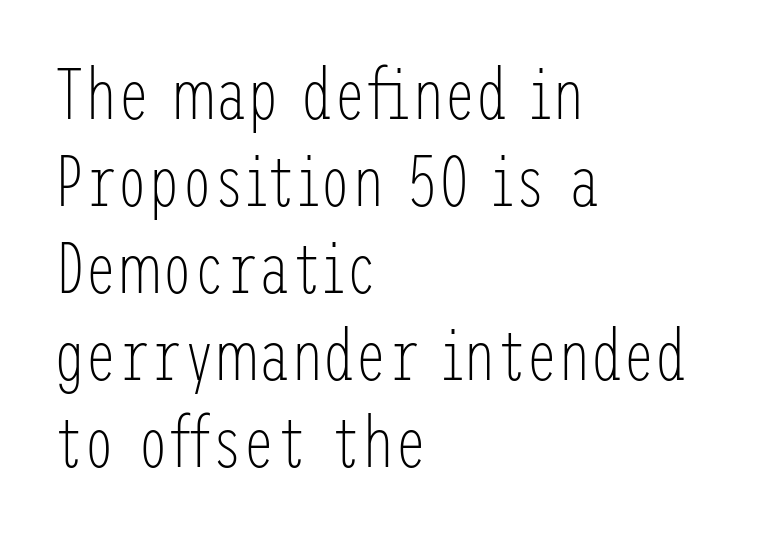
Rendered with straight, roman letterforms. Does extra space separate the letters? No, they use regular spacing. Layout note: lines flush left. Weight class: somewhere from thin through regular.
